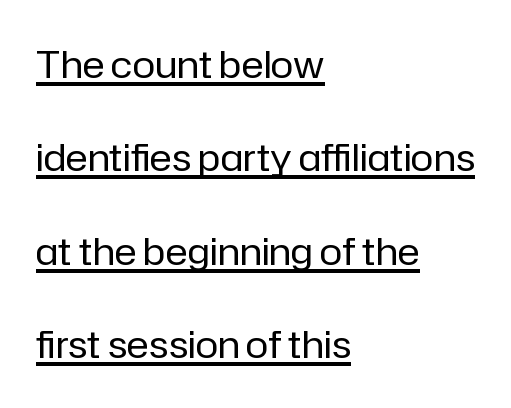
Q: Is the text bold? A: No.
Q: Is the text italic (slanted)? A: No, it is upright.
Q: Is the typeface a serif or a sans-serif typeface? A: Sans-serif.
Q: Is the text underlined? A: Yes.
Q: How is the paragraph aligned? A: Left-aligned.
Q: Is the spacing between letters normal or unusually wide? A: Normal.
Q: Is the spacing between lines tight, normal or loose? A: Loose.
Q: Width (condensed, normal, or wide)? A: Normal.
Q: Stroke contrast? A: Low.
Q: x-height? A: Medium.
Q: Monospaced? A: No.
